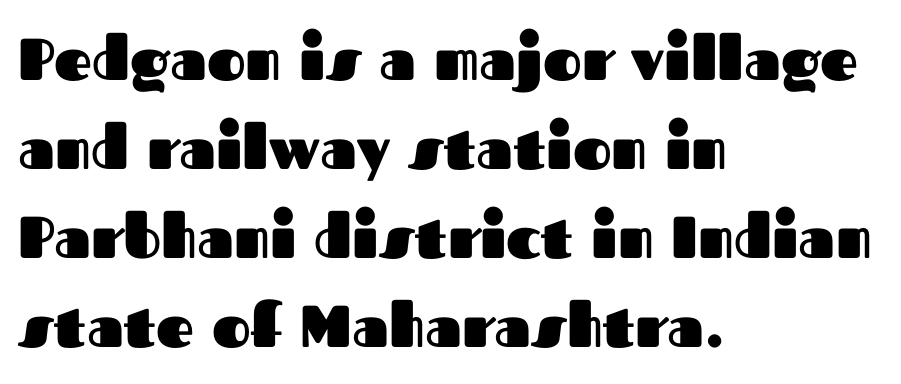
If you measured baseline to baseline, you'd find a middling distance. Which margin do the lines hug? The left one — the right edge is uneven. The sample has been set heavy, in full bold. No feet cap the strokes, marking this as sans-serif type. Bare-footed words on every line. Observe the ordinary spacing: letters are neighbours, not strangers.
